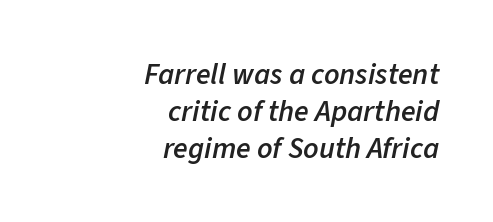
Do the characters align in a grid? No, the font is proportional. The font is running at a semibold setting, under full bold. The paragraph shown leans on its right margin. If you drew a line through each stem, it would be angled. The space directly below the letters is spotless.
